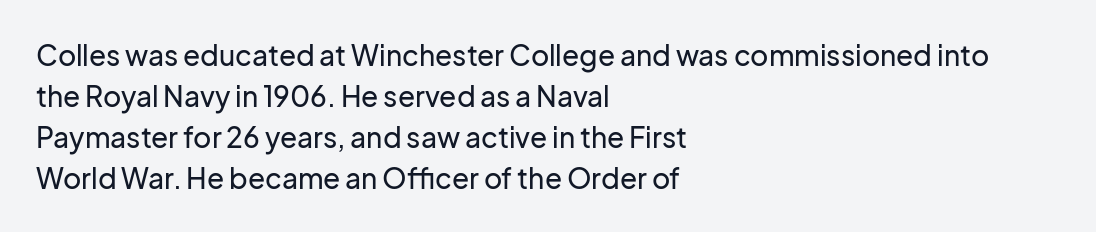
The image shows 28 px sans-serif type, upright; set left-aligned, normal line spacing (1.46x), normal letter spacing, not underlined; low stroke contrast and a medium x-height.
